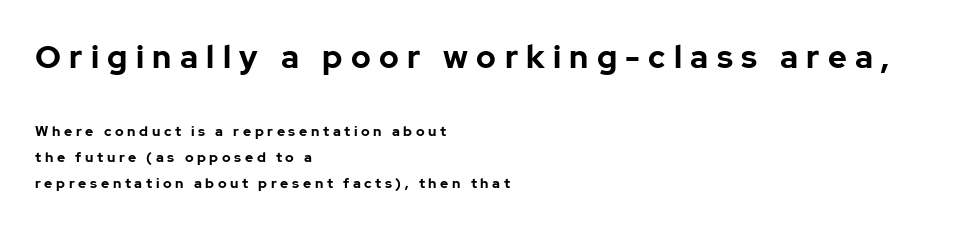
The rendering uses natural spacing where letterforms have individual widths. Examine the stroke ends and you'll find no serifs. Which chunk is bigger? The first one — the top block dwarfs the bottom. Descenders hang freely into open space. In terms of weight, the rendering is a true, heavy bold. The rendering anchors every line to the left-hand side.
